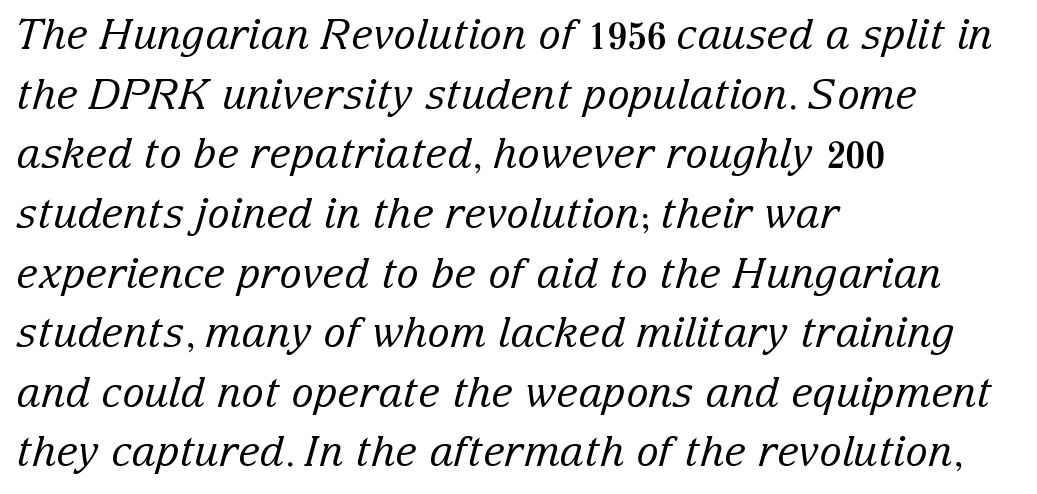
Check under the words: just untouched page. The axis of the letterforms is tilted away from vertical. Type style note: has serifs. Layout note: lines flush left. A typesetter would call this proportional, since set widths differ per character.
